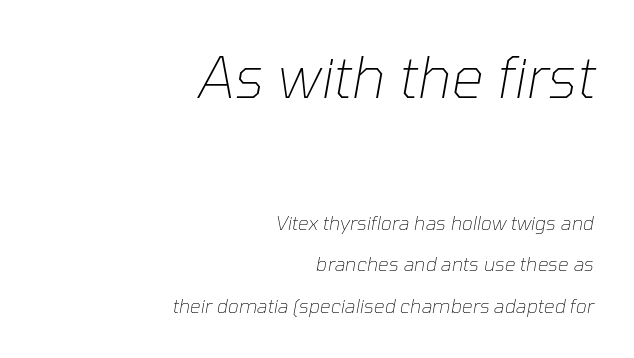
{"italic": "yes", "lean": "right", "slant_degrees": 10, "bold": "no", "weight": "thin", "width": "normal", "stroke_contrast": "low", "x_height": "medium", "monospaced": "no", "underline": "no", "align": "right", "line_spacing": "loose", "line_spacing_ratio": 2.18, "letter_spacing": "normal", "letter_spacing_em": 0.0, "larger_block": "first", "size_ratio": 3.0, "glyph_px": 57}
